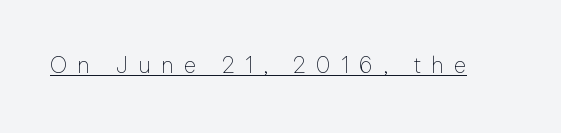
Heft: none added — not bold. Underline: present. Observe the wide spacing: letters keep a clear distance from each other. The type sits square on the baseline with zero lean.
